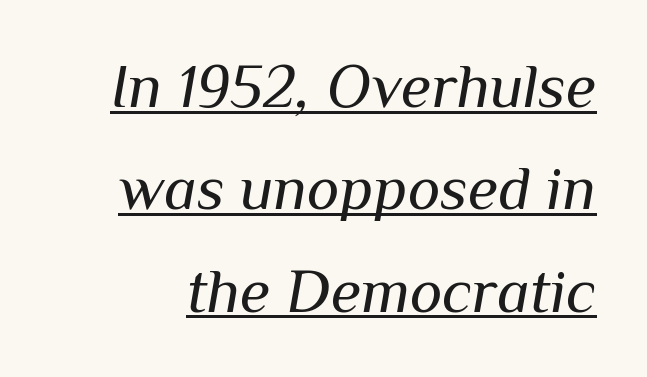
The image shows 62 px regular-weight type, italic (leaning right); set normal line spacing (1.65x), normal letter spacing, underlined; medium stroke contrast and a medium x-height.
